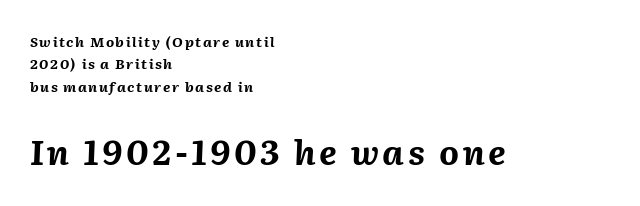
The image shows 34 px bold type, italic (leaning right); set left-aligned, normal line spacing (1.59x), not underlined; the second (bottom) block is 2.43x larger; medium stroke contrast and a medium x-height.
